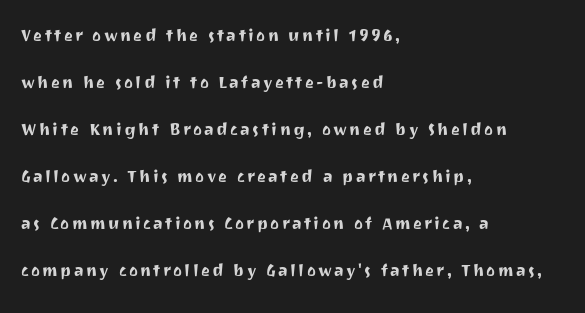
The axis of the letterforms is exactly vertical. A clean baseline with only descenders dipping below it. Line beginnings align vertically; line endings do not. The passage shown stacks its lines with a broad gap.
